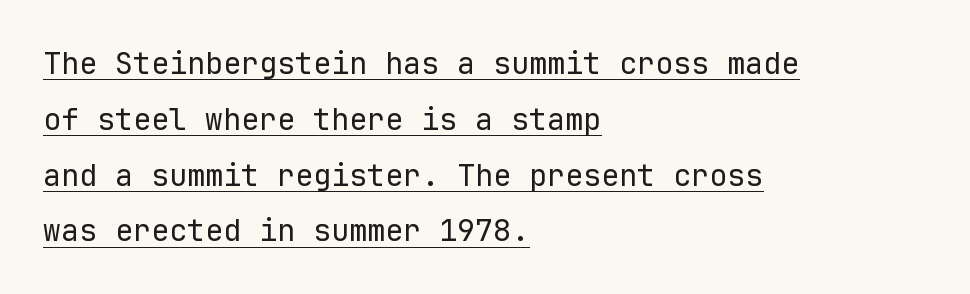
Q: Is the text bold? A: No.
Q: Is the text italic (slanted)? A: No, it is upright.
Q: Is the typeface a serif or a sans-serif typeface? A: Sans-serif.
Q: Is the text underlined? A: Yes.
Q: How is the paragraph aligned? A: Left-aligned.
Q: Is the spacing between letters normal or unusually wide? A: Normal.
Q: Width (condensed, normal, or wide)? A: Normal.
Q: Stroke contrast? A: Low.
Q: x-height? A: Medium.
Q: Monospaced? A: Yes.
